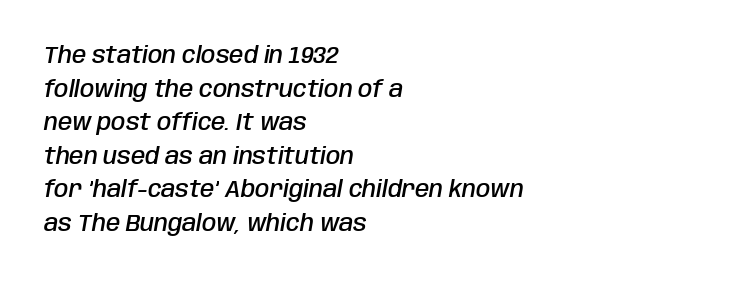
The image shows 23 px text type, italic (leaning right); set left-aligned, normal line spacing (1.46x), normal letter spacing, not underlined.
